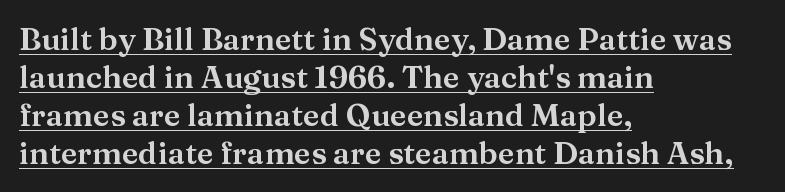
Q: Is the text italic (slanted)? A: No, it is upright.
Q: Is the typeface a serif or a sans-serif typeface? A: Serif.
Q: Is the text underlined? A: Yes.
Q: How is the paragraph aligned? A: Left-aligned.
Q: Is the spacing between letters normal or unusually wide? A: Normal.
Q: Width (condensed, normal, or wide)? A: Normal.
Q: Stroke contrast? A: Medium.
Q: x-height? A: Medium.
Q: Monospaced? A: No.
